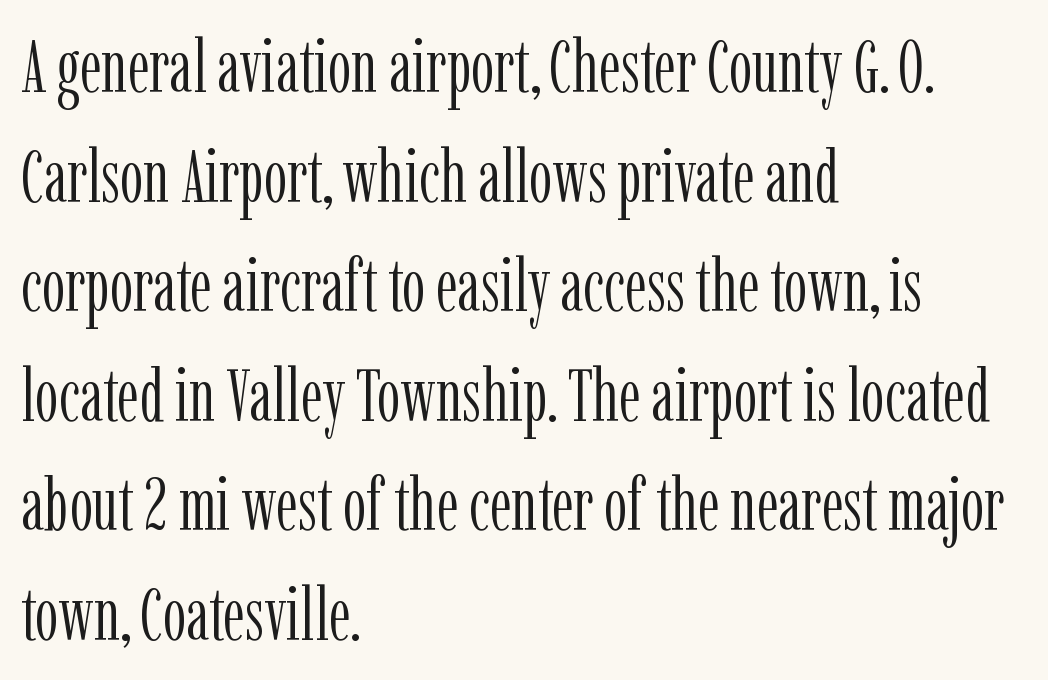
The image shows 74 px light, condensed serif type, upright; set left-aligned, normal line spacing (1.48x), normal letter spacing, not underlined; low stroke contrast and a medium x-height.
